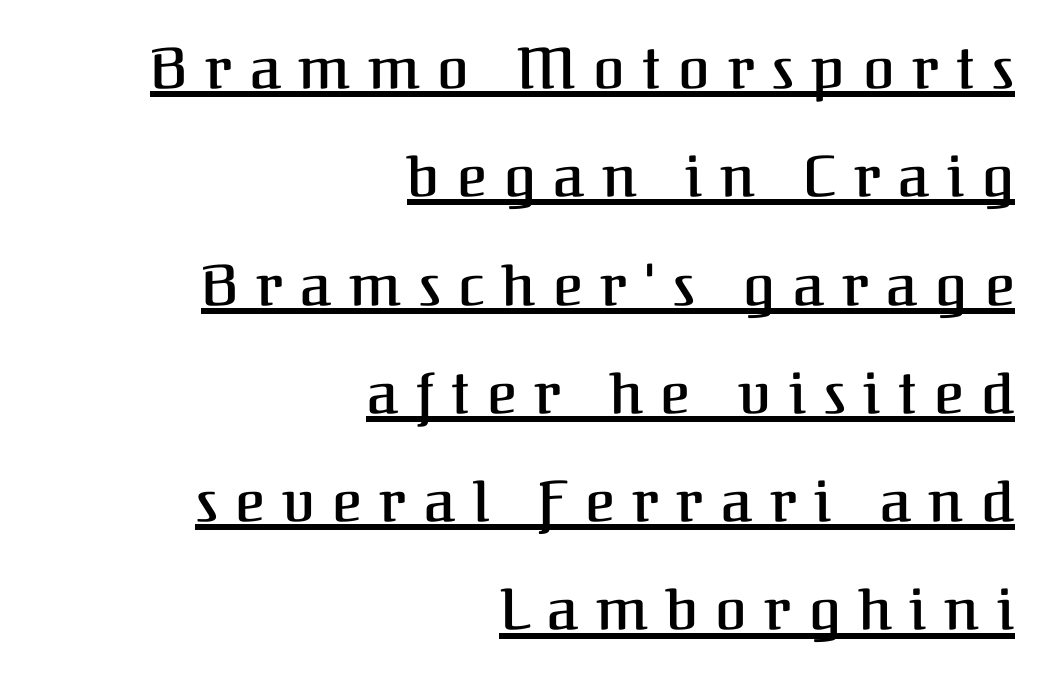
The image shows 57 px semibold serif type, upright; set right-aligned, loose line spacing (1.9x), unusually wide letter spacing (+0.31 em), underlined; medium stroke contrast and a medium x-height.
